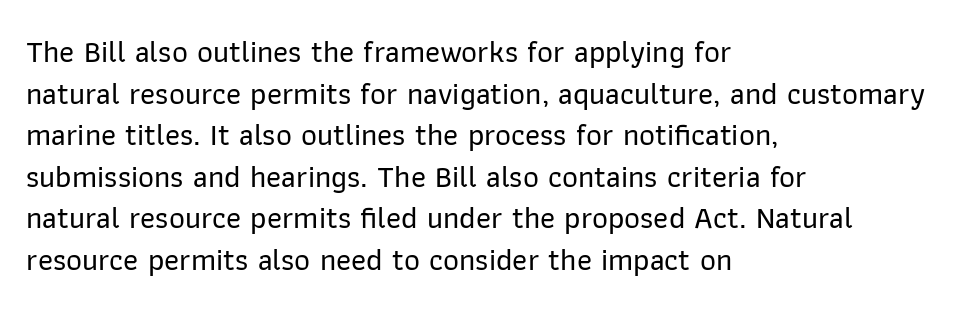
The image shows 31 px sans-serif type, upright; set left-aligned, normal line spacing (1.34x), normal letter spacing, not underlined; low stroke contrast and a medium x-height.
